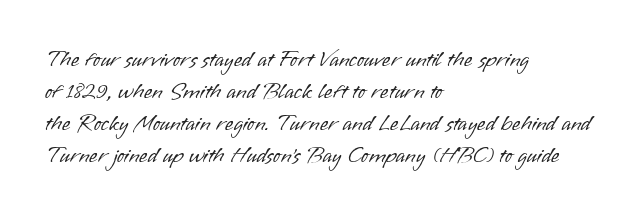
{"bold": "no", "underline": "no", "align": "left", "line_spacing": "normal", "line_spacing_ratio": 1.46, "letter_spacing": "normal", "letter_spacing_em": 0.0, "glyph_px": 22}
